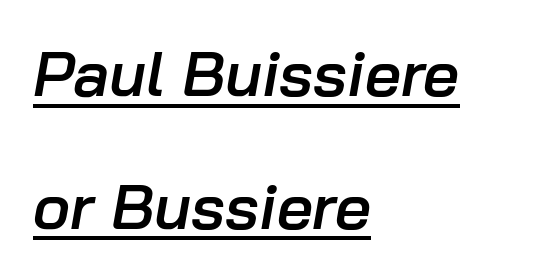
Q: Is the text bold? A: Semi-bold.
Q: Is the text italic (slanted)? A: Yes, it leans right by about 10 degrees.
Q: Is the text underlined? A: Yes.
Q: How is the paragraph aligned? A: Left-aligned.
Q: Is the spacing between letters normal or unusually wide? A: Normal.
Q: Is the spacing between lines tight, normal or loose? A: Loose.
Q: Width (condensed, normal, or wide)? A: Normal.
Q: Stroke contrast? A: Low.
Q: x-height? A: Medium.
Q: Monospaced? A: No.
